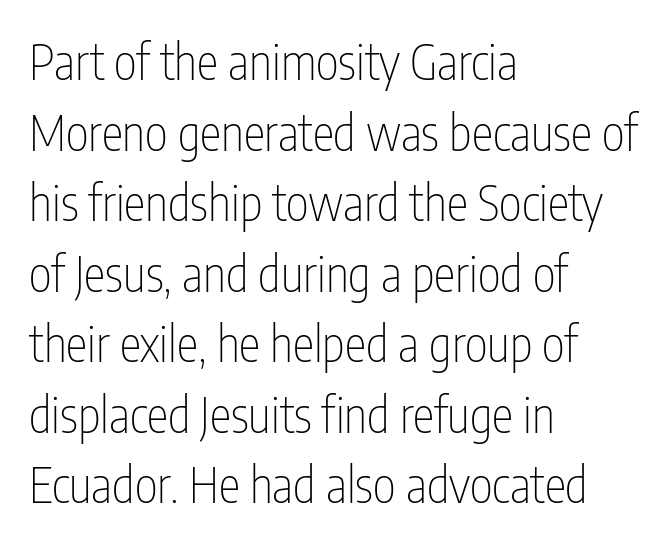
Q: Is the text bold? A: No.
Q: Is the text italic (slanted)? A: No, it is upright.
Q: Is the typeface a serif or a sans-serif typeface? A: Sans-serif.
Q: Is the text underlined? A: No.
Q: How is the paragraph aligned? A: Left-aligned.
Q: Is the spacing between letters normal or unusually wide? A: Normal.
Q: Is the spacing between lines tight, normal or loose? A: Normal.
Q: Width (condensed, normal, or wide)? A: Condensed.
Q: Stroke contrast? A: Low.
Q: x-height? A: Medium.
Q: Monospaced? A: No.
